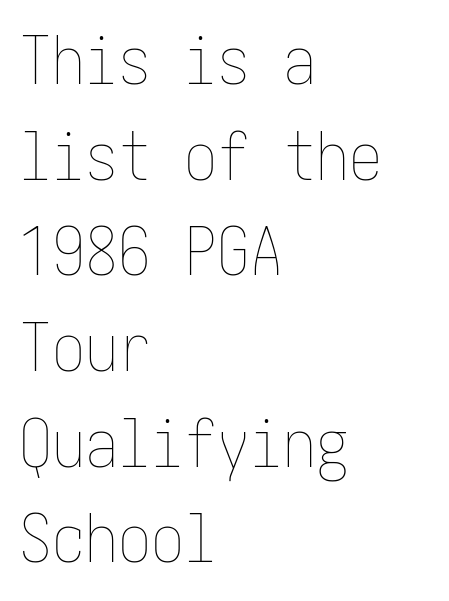
Leftover space on each line is placed entirely after the last word. Ordinary non-slanted type is in use. The strip under each line holds only bare page. Spacing between characters is what you'd get straight out of the box. The cut favours lightness, reaching ordinary text weight at its darkest. Evenly set lines give the paragraph a standard silhouette.
